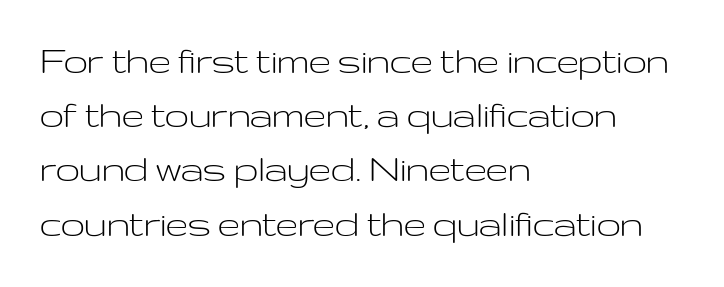
The passage shown is typed in a proportional face where columns would drift. Posture: upright roman. Weight class: somewhere from thin through regular. The strip under each line holds only bare page.
